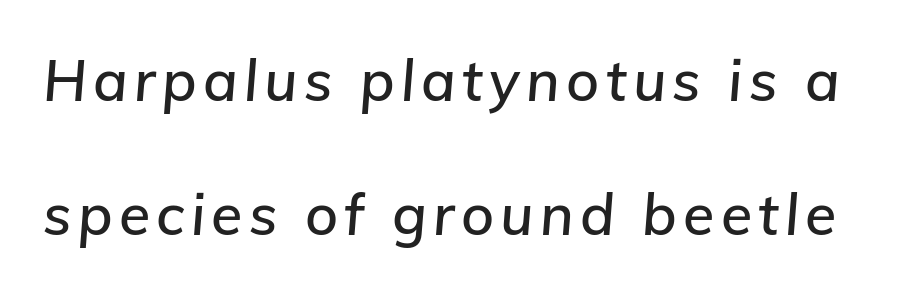
Q: Is the text italic (slanted)? A: Yes, it leans right by about 5 degrees.
Q: Is the text underlined? A: No.
Q: Is the spacing between lines tight, normal or loose? A: Loose.
Q: Width (condensed, normal, or wide)? A: Normal.
Q: Stroke contrast? A: Low.
Q: x-height? A: Medium.
Q: Monospaced? A: No.
